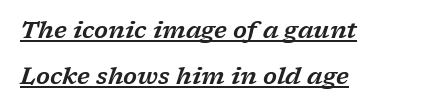
The image shows 24 px text type, italic (leaning right); set left-aligned, loose line spacing (1.91x), normal letter spacing, underlined.
